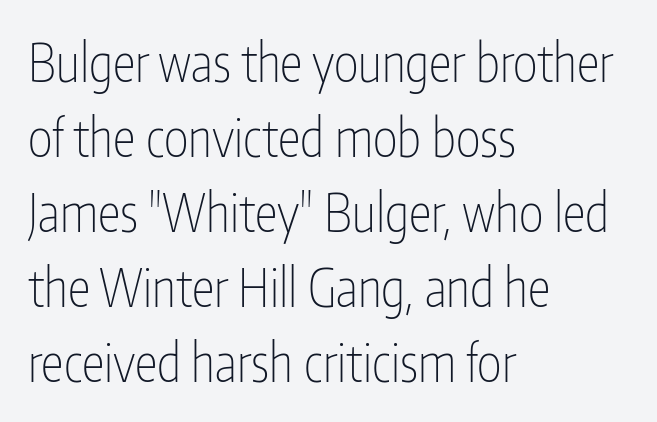
A bare baseline throughout the passage. Vertically, the passage feels balanced, rows spaced as you'd expect. The face used here is rendered with its standard letterfit. A classic flush-left, rag-right setting is used for this passage.
